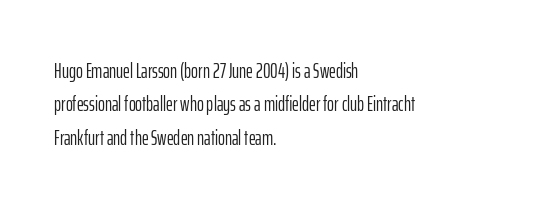
The image shows 21 px text type, upright; set left-aligned, normal line spacing (1.59x), normal letter spacing, not underlined.
